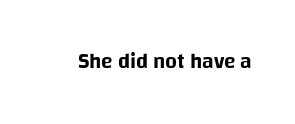
Every character sits straight up, as roman type does. The string is rendered with underlining switched off. Students, note that the glyphs here touch the page at normal intervals.
